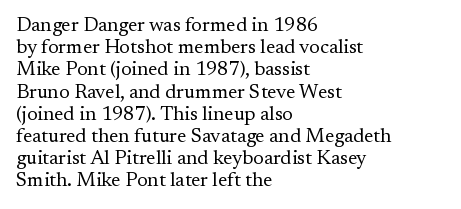
The image shows 20 px text type, upright; set left-aligned, tight line spacing (1.11x), normal letter spacing, not underlined.
